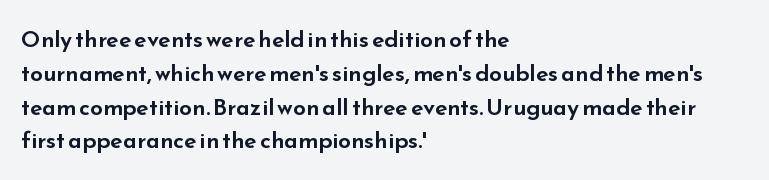
Q: Is the text italic (slanted)? A: No, it is upright.
Q: Is the text underlined? A: No.
Q: How is the paragraph aligned? A: Left-aligned.
Q: Is the spacing between letters normal or unusually wide? A: Normal.
Q: Is the spacing between lines tight, normal or loose? A: Normal.
